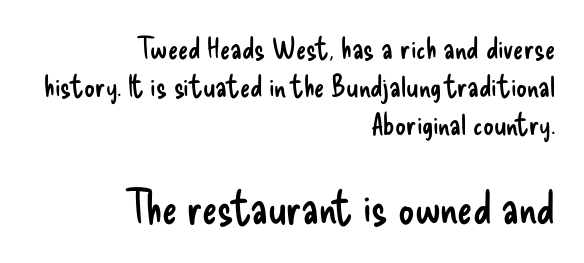
{"serif": "no", "italic": "no", "bold": "no", "weight": "regular", "width": "condensed", "stroke_contrast": "low", "x_height": "small", "monospaced": "no", "underline": "no", "align": "right", "line_spacing": "normal", "line_spacing_ratio": 1.27, "letter_spacing": "normal", "letter_spacing_em": 0.0, "larger_block": "second", "size_ratio": 1.5, "glyph_px": 45}
